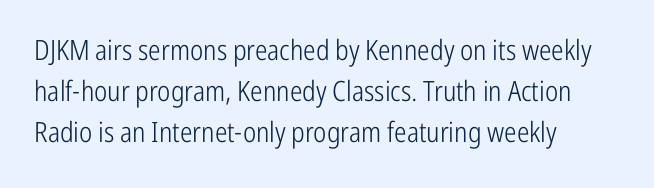
Q: Is the text bold? A: No.
Q: Is the text italic (slanted)? A: No, it is upright.
Q: Is the typeface a serif or a sans-serif typeface? A: Sans-serif.
Q: Is the text underlined? A: No.
Q: How is the paragraph aligned? A: Left-aligned.
Q: Is the spacing between letters normal or unusually wide? A: Normal.
Q: Is the spacing between lines tight, normal or loose? A: Normal.
Q: Width (condensed, normal, or wide)? A: Condensed.
Q: Stroke contrast? A: Low.
Q: x-height? A: Medium.
Q: Monospaced? A: No.
